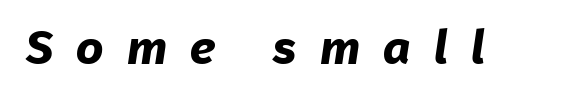
Q: Is the text bold? A: Yes.
Q: Is the typeface a serif or a sans-serif typeface? A: Sans-serif.
Q: Is the text underlined? A: No.
Q: Is the spacing between letters normal or unusually wide? A: Unusually wide.
Q: Width (condensed, normal, or wide)? A: Normal.
Q: Stroke contrast? A: Low.
Q: x-height? A: Medium.
Q: Monospaced? A: No.
